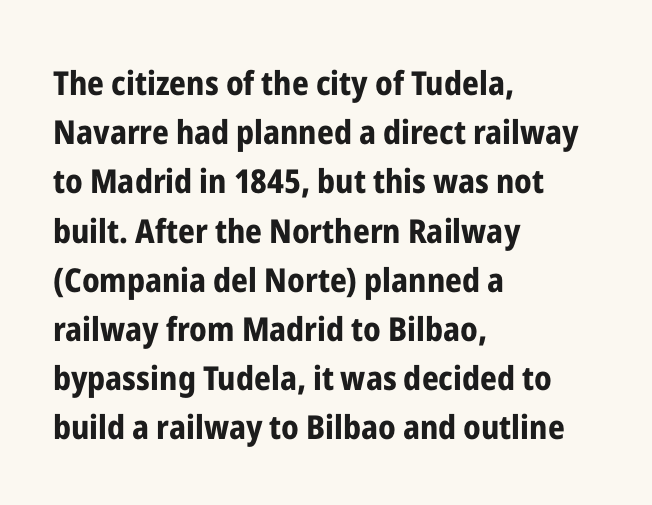
The passage shown is typeset with a sans-serif family. The paragraph has a hard left edge and a soft right edge. Words appear dense and cohesive because spacing is normal. What's the leading like? Ordinary, nothing unusual. Is there any slant? The stems are plumb. Each letter keeps its own natural width here, so spacing adapts to shape.
